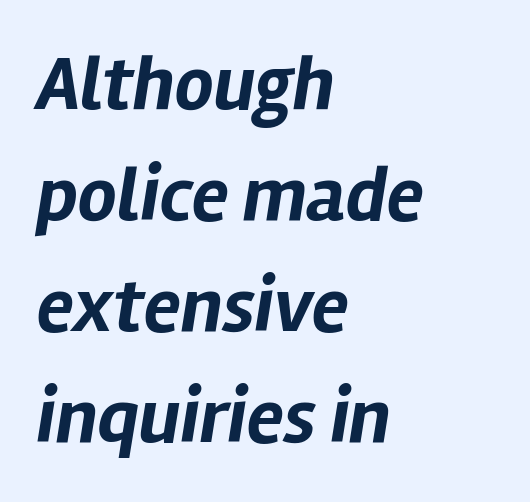
The image shows 77 px bold type, italic (leaning right); set left-aligned, normal line spacing (1.44x), normal letter spacing, not underlined; low stroke contrast and a medium x-height.
